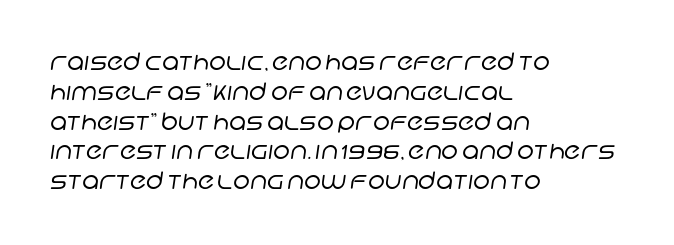
Just letters on the line, the space beneath them empty. Nothing heavy about these letters — not bold at all. There is no visible air inserted between adjacent glyphs. The text block is weighted toward the left margin, trailing off unevenly rightward.
